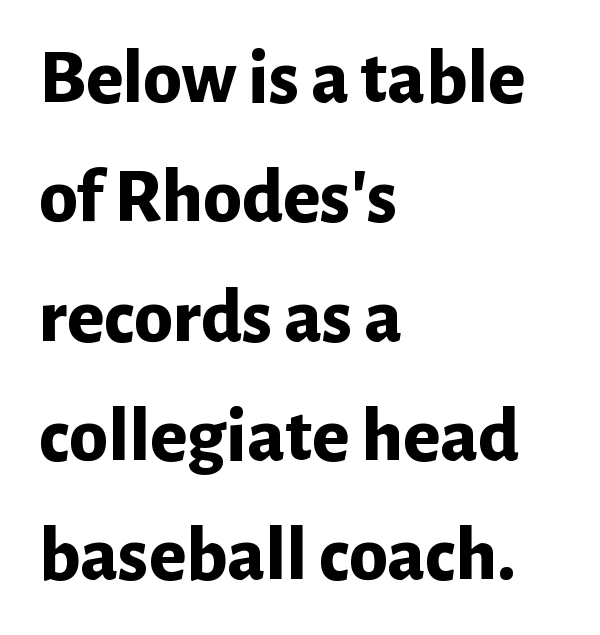
Q: Is the text bold? A: Yes.
Q: Is the text italic (slanted)? A: No, it is upright.
Q: Is the typeface a serif or a sans-serif typeface? A: Sans-serif.
Q: Is the text underlined? A: No.
Q: How is the paragraph aligned? A: Left-aligned.
Q: Is the spacing between letters normal or unusually wide? A: Normal.
Q: Is the spacing between lines tight, normal or loose? A: Normal.
Q: Width (condensed, normal, or wide)? A: Normal.
Q: Stroke contrast? A: Low.
Q: x-height? A: Medium.
Q: Monospaced? A: No.
